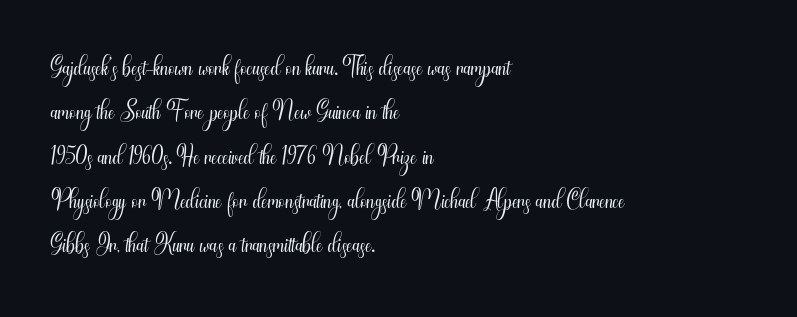
The image shows 36 px light, condensed sans-serif type; set left-aligned, line spacing 1.23x, normal letter spacing, not underlined; medium stroke contrast and a small x-height.
